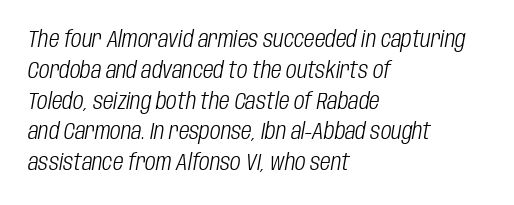
The letters sit at their default tracking, neither squeezed nor spread. The typesetter chose a ragged-right arrangement here. Check under the words: just untouched page. Italic: yes, the glyphs are oblique.
